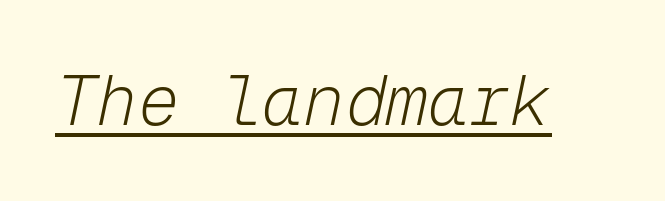
The image shows 69 px light type, italic (leaning right), monospaced; set normal letter spacing, underlined; low stroke contrast and a medium x-height.
